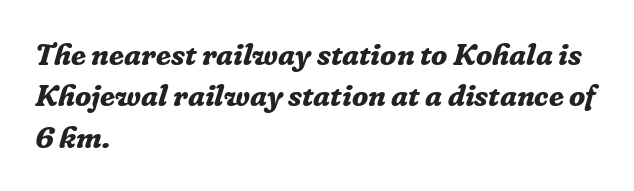
Q: Is the text bold? A: Yes.
Q: Is the text italic (slanted)? A: Yes, it leans right by about 16 degrees.
Q: Is the typeface a serif or a sans-serif typeface? A: Serif.
Q: Is the text underlined? A: No.
Q: How is the paragraph aligned? A: Left-aligned.
Q: Is the spacing between letters normal or unusually wide? A: Normal.
Q: Is the spacing between lines tight, normal or loose? A: Normal.
Q: Width (condensed, normal, or wide)? A: Normal.
Q: Stroke contrast? A: Low.
Q: x-height? A: Medium.
Q: Monospaced? A: No.
